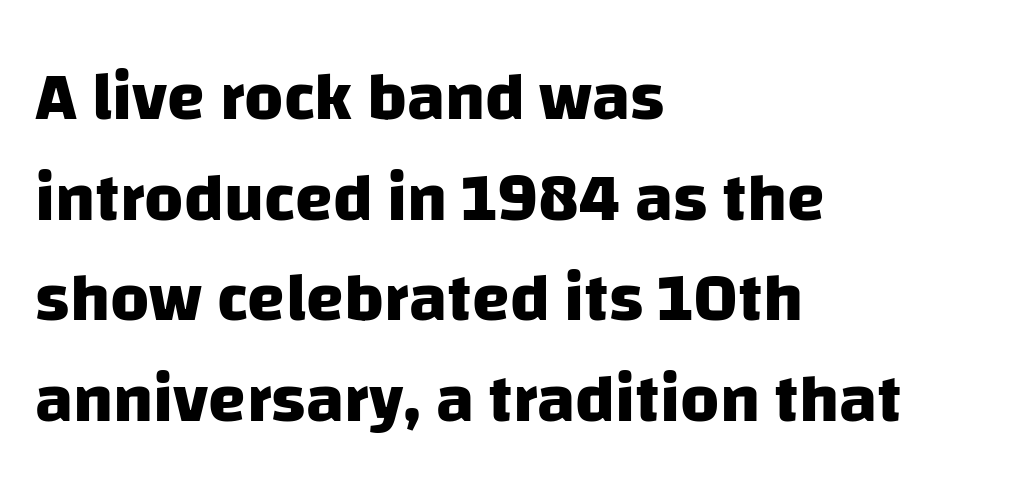
{"serif": "no", "bold": "yes", "weight": "heavy", "width": "normal", "stroke_contrast": "low", "x_height": "large", "monospaced": "no", "underline": "no", "align": "left", "line_spacing": "normal", "line_spacing_ratio": 1.48, "letter_spacing": "normal", "letter_spacing_em": 0.0, "glyph_px": 68}
